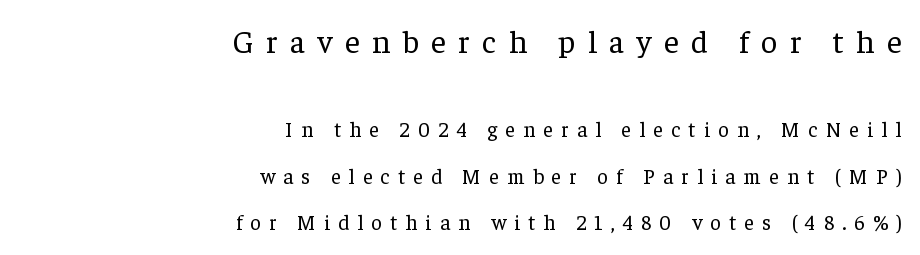
The image shows 32 px regular-weight serif type, upright; set right-aligned, loose line spacing (2.21x), unusually wide letter spacing (+0.39 em), not underlined; the first (top) block is 1.52x larger; low stroke contrast and a medium x-height.
